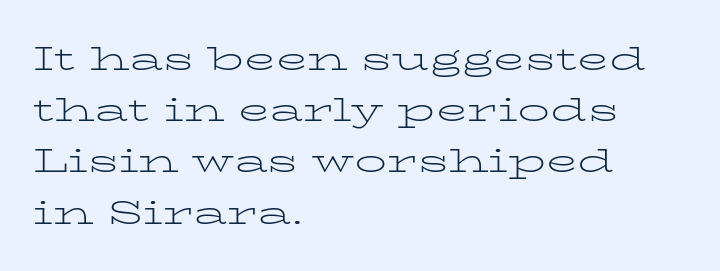
The image shows 32 px light, wide serif type, upright; set left-aligned, normal line spacing (1.6x), normal letter spacing, not underlined; low stroke contrast and a medium x-height.
